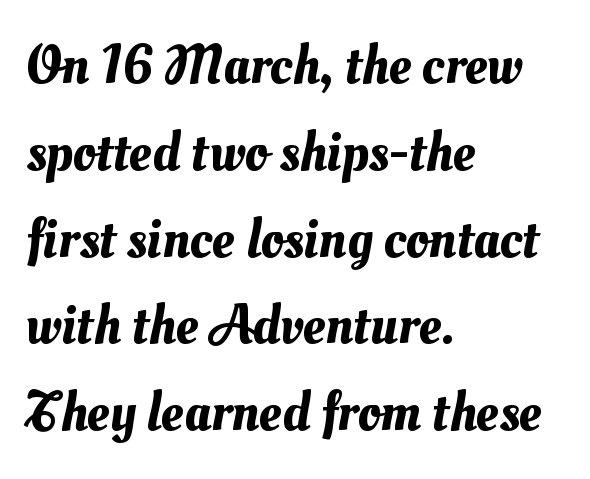
Caption: standard tracking, unaltered. These lines are set flush left with a ragged right edge. Is there much room between lines? A standard amount, neither cramped nor airy. The strip under each line holds only bare page.
